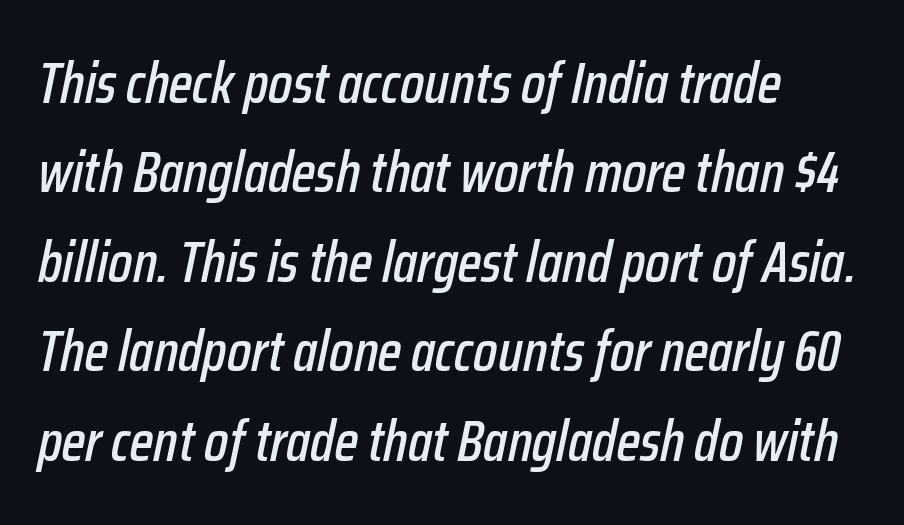
The font's italic variant was chosen for this text. Compared with typical body copy, the letter spacing here is the same. Character widths vary here, with narrow letters taking less room than wide ones. Decoration check: the copy has no underline. Rows of type keep a routine distance in the vertical direction. Compared with a centered layout, this one pins lines to the left instead.
